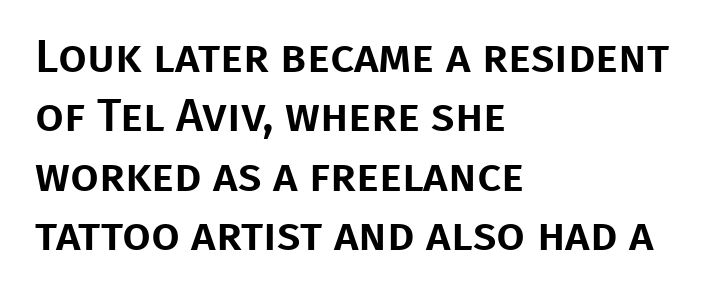
Q: Is the text italic (slanted)? A: No, it is upright.
Q: Is the typeface a serif or a sans-serif typeface? A: Sans-serif.
Q: Is the text underlined? A: No.
Q: How is the paragraph aligned? A: Left-aligned.
Q: Is the spacing between letters normal or unusually wide? A: Normal.
Q: Is the spacing between lines tight, normal or loose? A: Normal.
Q: Width (condensed, normal, or wide)? A: Normal.
Q: Stroke contrast? A: Low.
Q: x-height? A: Large.
Q: Monospaced? A: No.
